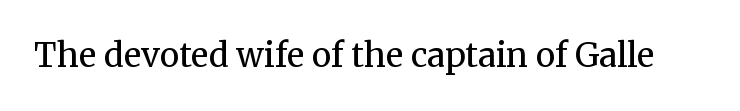
{"serif": "yes", "italic": "no", "bold": "no", "weight": "regular", "width": "normal", "stroke_contrast": "medium", "x_height": "medium", "monospaced": "no", "underline": "no", "letter_spacing": "normal", "letter_spacing_em": 0.0, "glyph_px": 33}
